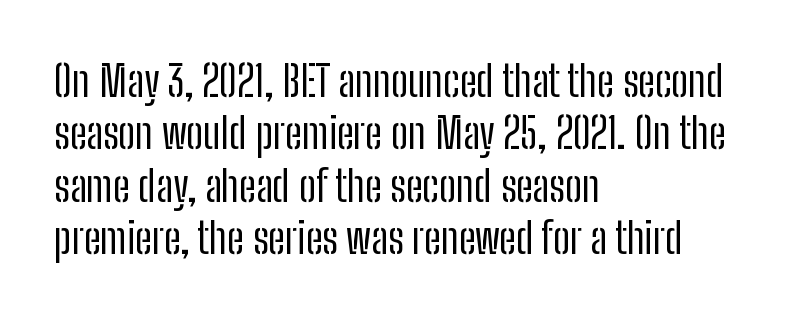
The image shows 43 px regular-weight, condensed sans-serif type, upright; set left-aligned, line spacing 1.22x, normal letter spacing, not underlined; low stroke contrast and a medium x-height.
